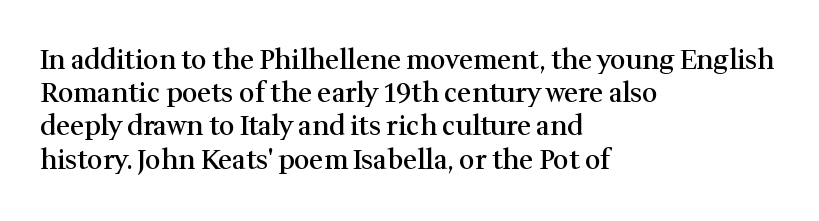
Short and long lines alike share a common starting point at left. The axis of the letterforms is exactly vertical. Plain, unruled lines of type. Caption: semibold face, moderately heavy strokes. How are the letters spaced? Ordinarily, with no added tracking.
